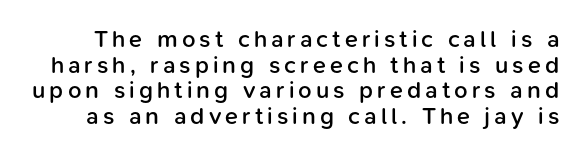
Q: Is the text bold? A: Semi-bold.
Q: Is the text italic (slanted)? A: No, it is upright.
Q: Is the text underlined? A: No.
Q: Is the spacing between lines tight, normal or loose? A: Tight.
